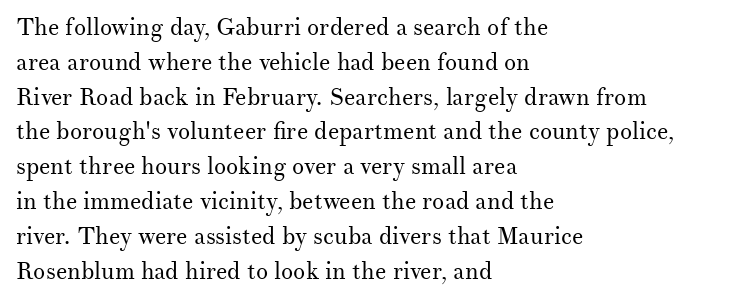
Summary of weight: not heavy and not bold. The passage shown stacks its lines at a standard gap. Upright lettering throughout. Tracking value appears to be zero — textbook default spacing.
